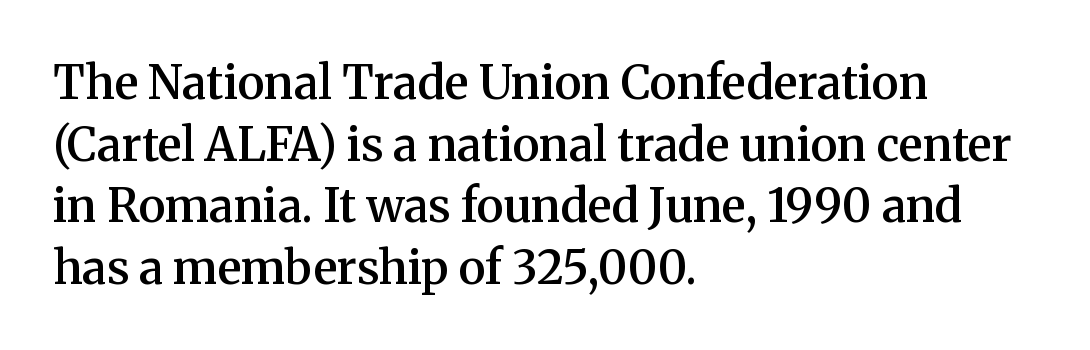
The image shows 46 px semibold serif type, upright; set left-aligned, normal line spacing (1.34x), normal letter spacing, not underlined; medium stroke contrast and a medium x-height.
